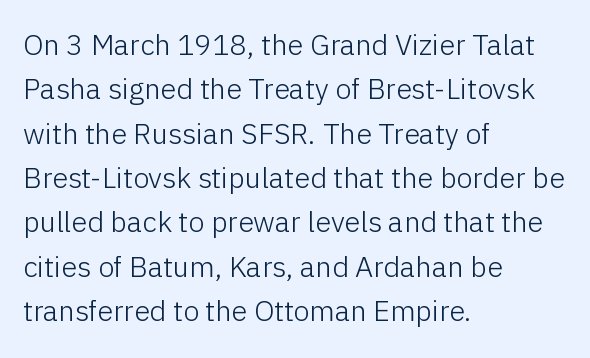
The image shows 29 px light sans-serif type, upright; set left-aligned, normal line spacing (1.53x), normal letter spacing, not underlined; low stroke contrast and a medium x-height.
